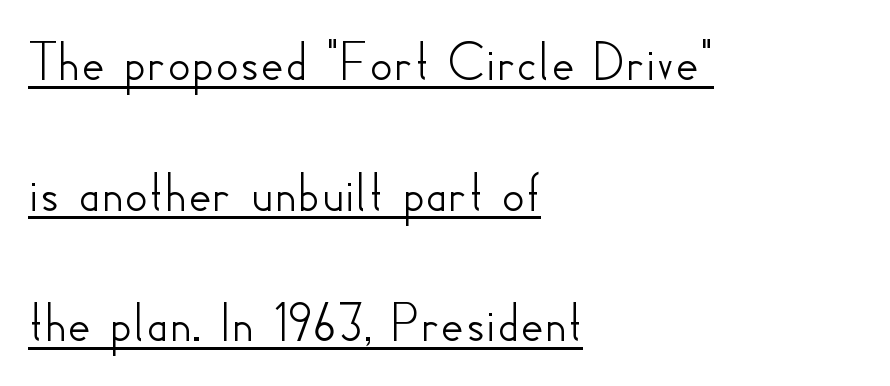
The image shows 57 px sans-serif type, upright; set left-aligned, loose line spacing (2.29x), normal letter spacing, underlined; low stroke contrast and a small x-height.
